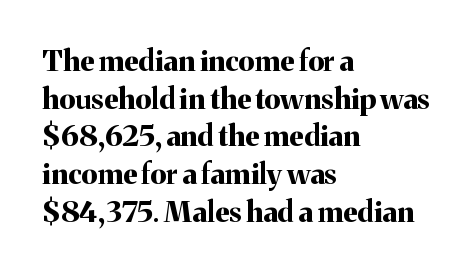
{"serif": "yes", "italic": "no", "bold": "yes", "weight": "bold", "width": "normal", "stroke_contrast": "medium", "x_height": "medium", "monospaced": "no", "underline": "no", "align": "left", "line_spacing": "normal", "line_spacing_ratio": 1.3, "letter_spacing": "normal", "letter_spacing_em": 0.0, "glyph_px": 29}
